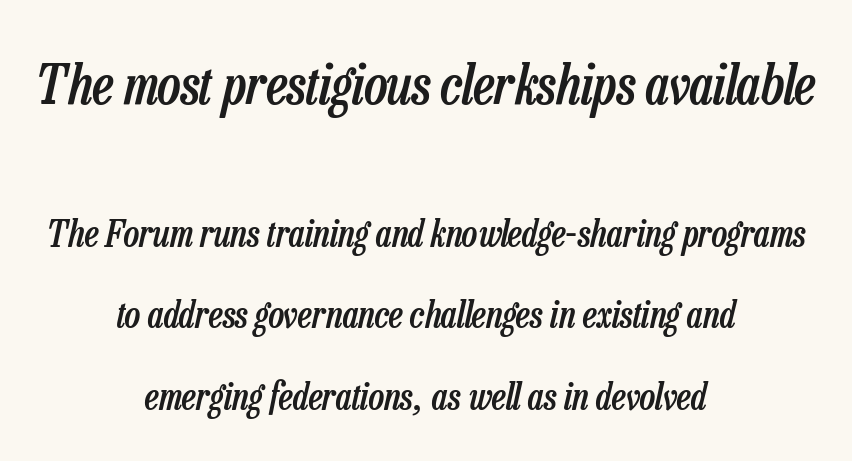
The strip under each line holds only bare page. What weight is shown? A semibold, between regular and bold. Whoever set this chose breathing room over compactness in the vertical rhythm. Caption: standard tracking, unaltered. The face used here is proportionally spaced, like ordinary book or web type.
